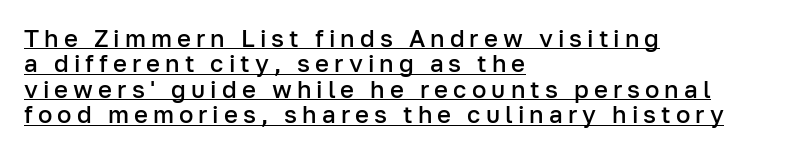
What's the leading like? Squeezed, with rows nearly overlapping. All the whitespace from short lines collects on the right. The typesetting leans somewhat heavy: a semibold. Check the space under the baseline: a stroke is drawn there. This is roman type, the default non-slanted kind. Tracking here is generous; glyphs stand well apart from one another.
